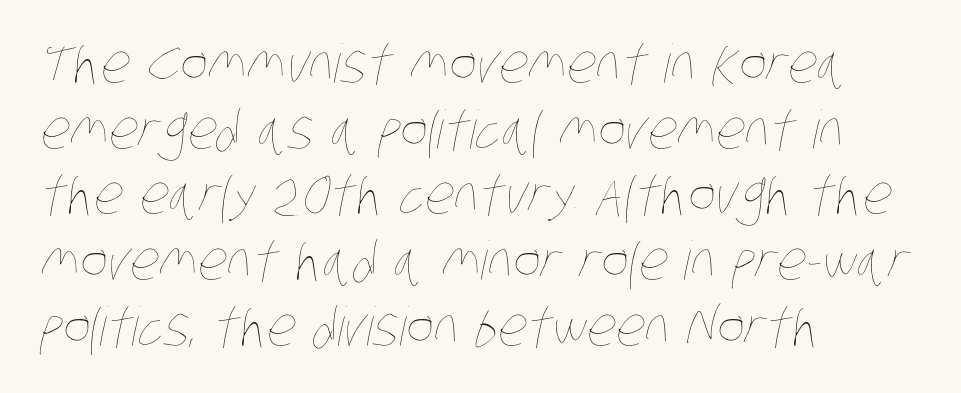
Q: Is the text bold? A: No.
Q: Is the text underlined? A: No.
Q: How is the paragraph aligned? A: Left-aligned.
Q: Is the spacing between letters normal or unusually wide? A: Normal.
Q: Width (condensed, normal, or wide)? A: Condensed.
Q: Stroke contrast? A: Low.
Q: x-height? A: Large.
Q: Monospaced? A: No.
